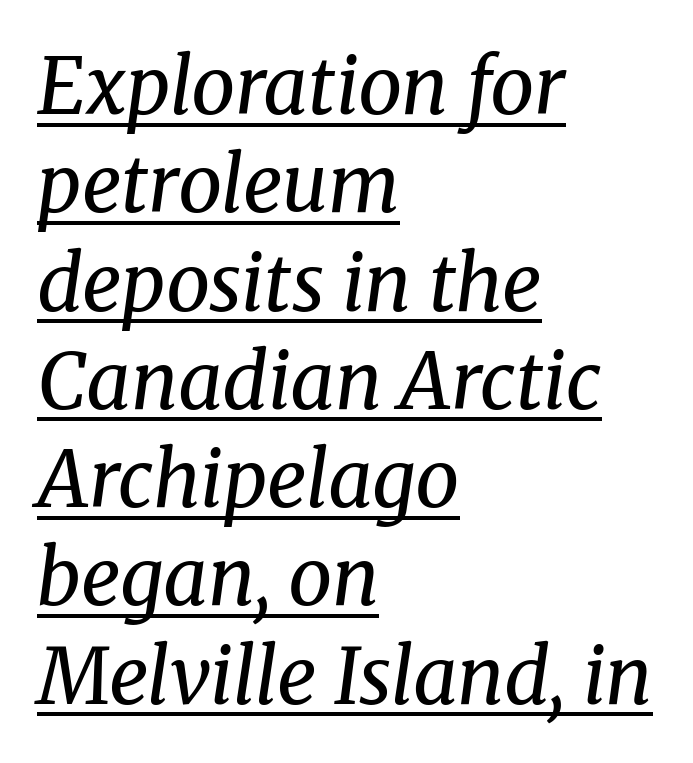
Note the varied advance widths — an 'i' is clearly narrower than an 'm'. If you drew a ruler down the left edge, every line would touch it. The letters carry serifs — small finishing strokes at the ends of their stems. The face used here is rendered with its standard letterfit. Descenders here cross a horizontal rule under the line.
